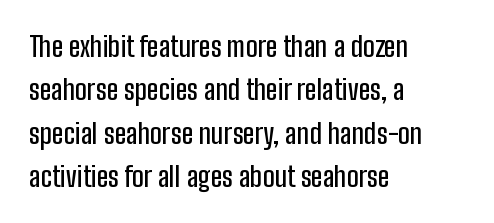
Q: Is the text italic (slanted)? A: No, it is upright.
Q: Is the typeface a serif or a sans-serif typeface? A: Sans-serif.
Q: Is the text underlined? A: No.
Q: How is the paragraph aligned? A: Left-aligned.
Q: Is the spacing between letters normal or unusually wide? A: Normal.
Q: Is the spacing between lines tight, normal or loose? A: Normal.
Q: Width (condensed, normal, or wide)? A: Condensed.
Q: Stroke contrast? A: Low.
Q: x-height? A: Medium.
Q: Monospaced? A: No.
